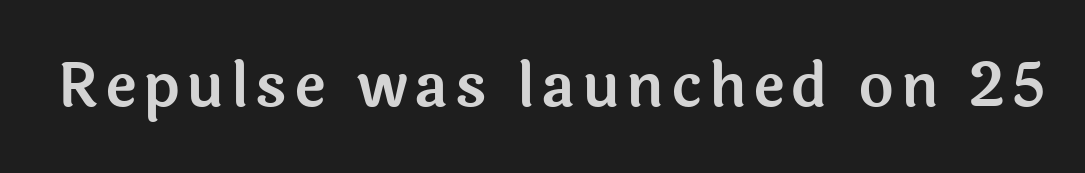
{"serif": "no", "italic": "no", "width": "normal", "x_height": "medium", "monospaced": "no", "underline": "no", "glyph_px": 61}
